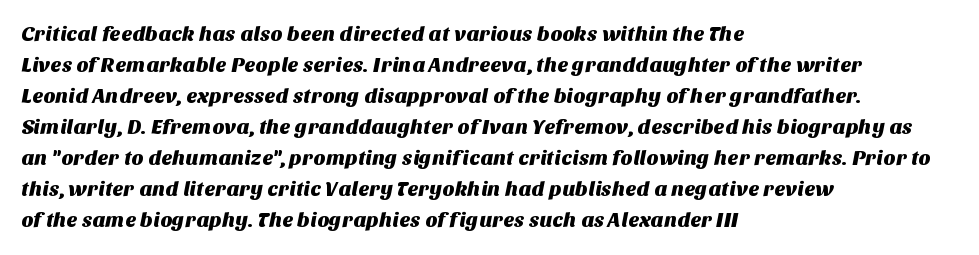
Q: Is the text underlined? A: No.
Q: How is the paragraph aligned? A: Left-aligned.
Q: Is the spacing between letters normal or unusually wide? A: Normal.
Q: Is the spacing between lines tight, normal or loose? A: Normal.
